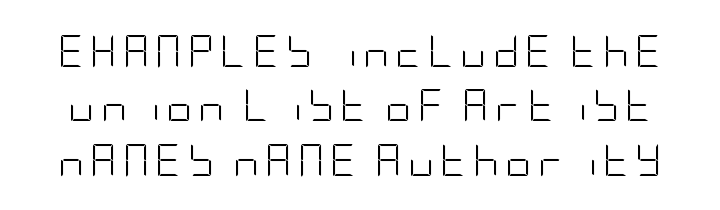
{"serif": "no", "italic": "no", "bold": "no", "weight": "light", "width": "condensed", "stroke_contrast": "low", "x_height": "large", "underline": "no", "line_spacing": "normal", "line_spacing_ratio": 1.65, "glyph_px": 33}
